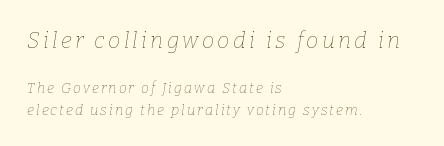
Q: Is the text bold? A: No.
Q: Is the text italic (slanted)? A: Yes, it leans right by about 9 degrees.
Q: Is the text underlined? A: No.
Q: How is the paragraph aligned? A: Left-aligned.
Q: Is the spacing between lines tight, normal or loose? A: Normal.
Q: Which block of text is set in a larger size, the first (top) or the second (bottom)? A: The first (top) one.
